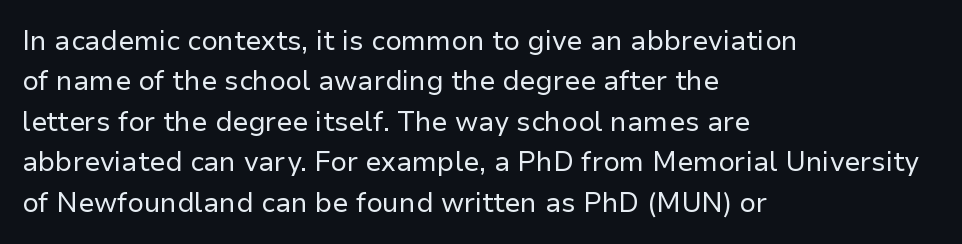
The image shows 27 px text type, upright; set left-aligned, normal line spacing (1.5x), normal letter spacing, not underlined.
